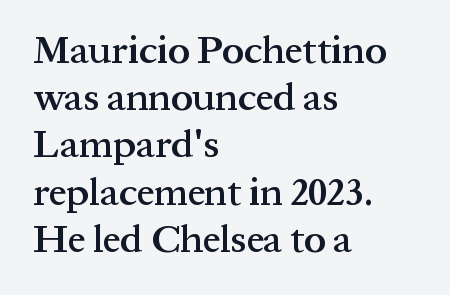
Q: Is the text bold? A: Semi-bold.
Q: Is the text italic (slanted)? A: No, it is upright.
Q: Is the typeface a serif or a sans-serif typeface? A: Serif.
Q: Is the text underlined? A: No.
Q: How is the paragraph aligned? A: Left-aligned.
Q: Is the spacing between letters normal or unusually wide? A: Normal.
Q: Width (condensed, normal, or wide)? A: Normal.
Q: Stroke contrast? A: Medium.
Q: x-height? A: Medium.
Q: Monospaced? A: No.
